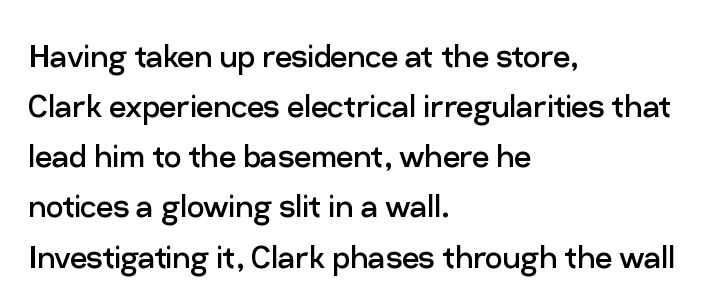
The image shows 38 px regular-weight sans-serif type, upright; set left-aligned, normal line spacing (1.32x), normal letter spacing, not underlined; low stroke contrast and a medium x-height.
